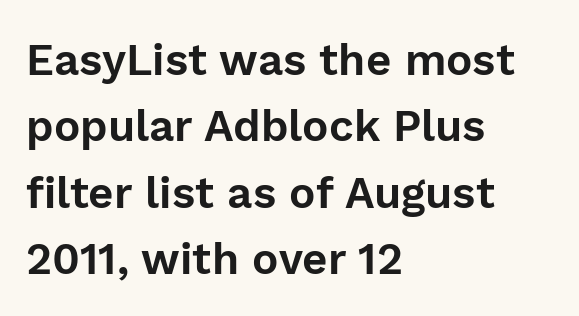
Bare-footed words on every line. Note the varied advance widths — an 'i' is clearly narrower than an 'm'. This is sans-serif lettering, the kind often seen on screens and signage. The rendering keeps characters at their native spacing.
